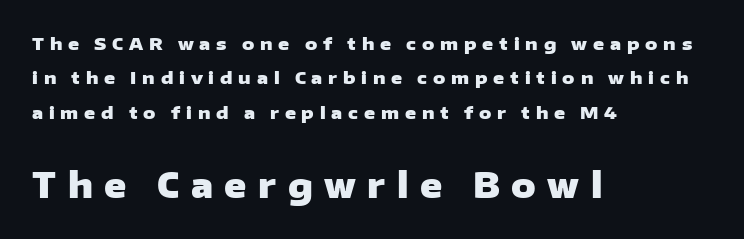
Q: Is the text bold? A: Yes.
Q: Is the text italic (slanted)? A: No, it is upright.
Q: Is the typeface a serif or a sans-serif typeface? A: Sans-serif.
Q: Is the text underlined? A: No.
Q: How is the paragraph aligned? A: Left-aligned.
Q: Is the spacing between letters normal or unusually wide? A: Unusually wide.
Q: Is the spacing between lines tight, normal or loose? A: Loose.
Q: Which block of text is set in a larger size, the first (top) or the second (bottom)? A: The second (bottom) one.
Q: Width (condensed, normal, or wide)? A: Wide.
Q: Stroke contrast? A: Low.
Q: x-height? A: Medium.
Q: Monospaced? A: No.
